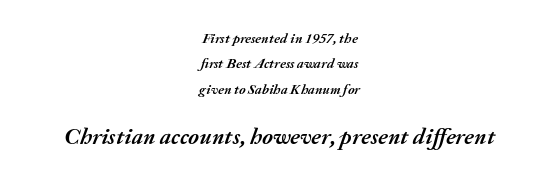
Q: Is the text bold? A: Yes.
Q: Is the text italic (slanted)? A: Yes, it leans right by about 20 degrees.
Q: Is the text underlined? A: No.
Q: How is the paragraph aligned? A: Centered.
Q: Is the spacing between letters normal or unusually wide? A: Normal.
Q: Which block of text is set in a larger size, the first (top) or the second (bottom)? A: The second (bottom) one.
